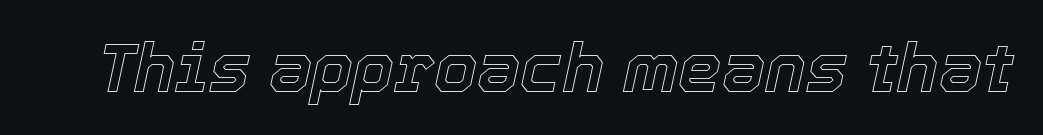
{"italic": "yes", "lean": "right", "slant_degrees": 12, "width": "normal", "x_height": "medium", "monospaced": "no", "underline": "no", "letter_spacing": "normal", "letter_spacing_em": 0.0, "glyph_px": 69}
